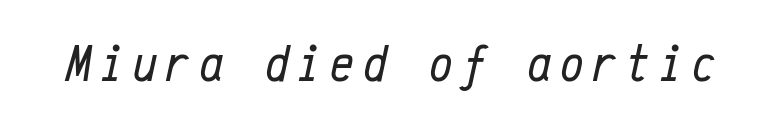
Q: Is the text bold? A: No.
Q: Is the text italic (slanted)? A: Yes, it leans right by about 12 degrees.
Q: Is the text underlined? A: No.
Q: Width (condensed, normal, or wide)? A: Condensed.
Q: Stroke contrast? A: Low.
Q: x-height? A: Medium.
Q: Monospaced? A: Yes.
